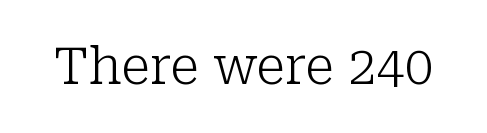
Q: Is the text bold? A: No.
Q: Is the text italic (slanted)? A: No, it is upright.
Q: Is the typeface a serif or a sans-serif typeface? A: Serif.
Q: Is the text underlined? A: No.
Q: Is the spacing between letters normal or unusually wide? A: Normal.
Q: Width (condensed, normal, or wide)? A: Normal.
Q: Stroke contrast? A: Low.
Q: x-height? A: Medium.
Q: Monospaced? A: No.
